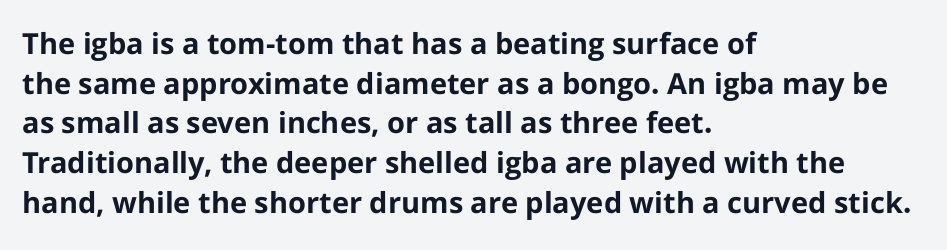
Q: Is the text bold? A: Yes.
Q: Is the text italic (slanted)? A: No, it is upright.
Q: Is the typeface a serif or a sans-serif typeface? A: Sans-serif.
Q: Is the text underlined? A: No.
Q: How is the paragraph aligned? A: Left-aligned.
Q: Is the spacing between letters normal or unusually wide? A: Normal.
Q: Is the spacing between lines tight, normal or loose? A: Normal.
Q: Width (condensed, normal, or wide)? A: Normal.
Q: Stroke contrast? A: Low.
Q: x-height? A: Medium.
Q: Monospaced? A: No.
